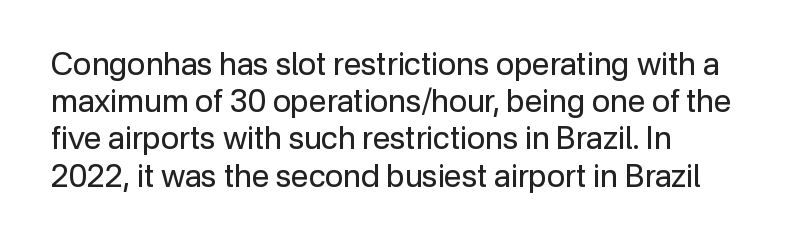
Q: Is the text bold? A: No.
Q: Is the text italic (slanted)? A: No, it is upright.
Q: Is the typeface a serif or a sans-serif typeface? A: Sans-serif.
Q: Is the text underlined? A: No.
Q: How is the paragraph aligned? A: Left-aligned.
Q: Is the spacing between letters normal or unusually wide? A: Normal.
Q: Width (condensed, normal, or wide)? A: Normal.
Q: Stroke contrast? A: Low.
Q: x-height? A: Medium.
Q: Monospaced? A: No.
